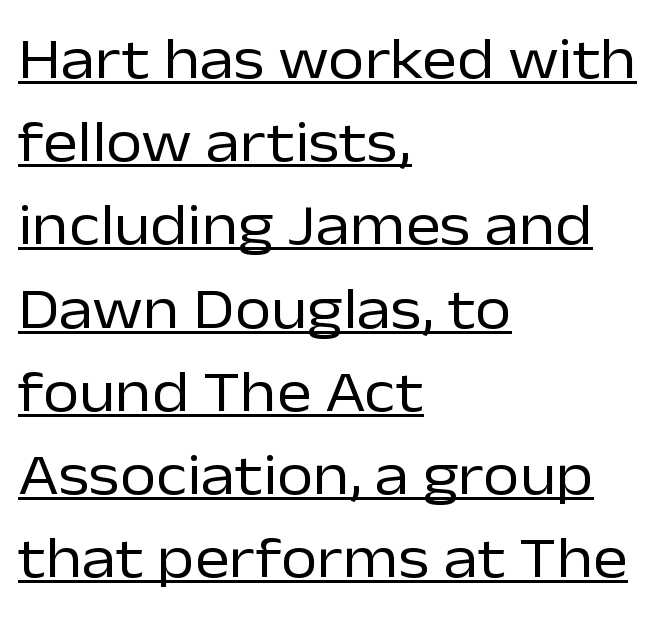
{"serif": "no", "italic": "no", "bold": "no", "weight": "regular", "width": "normal", "stroke_contrast": "low", "x_height": "medium", "monospaced": "no", "underline": "yes", "align": "left", "line_spacing": "normal", "line_spacing_ratio": 1.41, "letter_spacing": "normal", "letter_spacing_em": 0.0, "glyph_px": 59}
